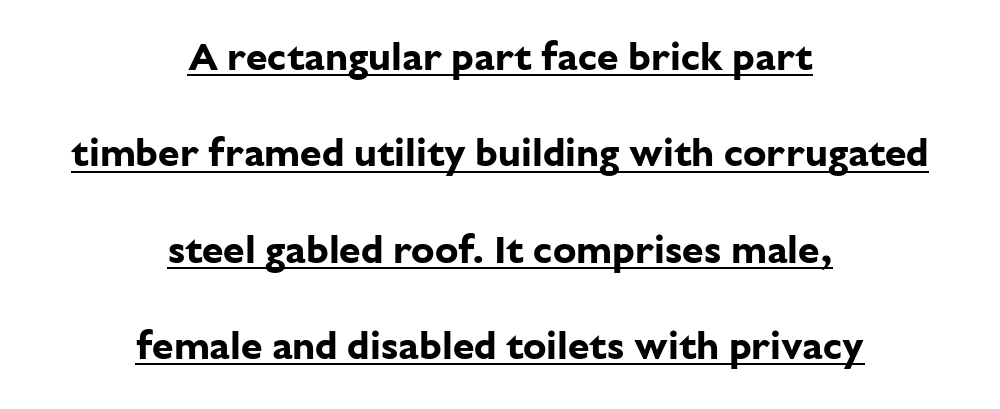
Q: Is the text bold? A: Yes.
Q: Is the text italic (slanted)? A: No, it is upright.
Q: Is the typeface a serif or a sans-serif typeface? A: Sans-serif.
Q: Is the text underlined? A: Yes.
Q: How is the paragraph aligned? A: Centered.
Q: Is the spacing between letters normal or unusually wide? A: Normal.
Q: Is the spacing between lines tight, normal or loose? A: Loose.
Q: Width (condensed, normal, or wide)? A: Normal.
Q: Stroke contrast? A: Low.
Q: x-height? A: Medium.
Q: Monospaced? A: No.
